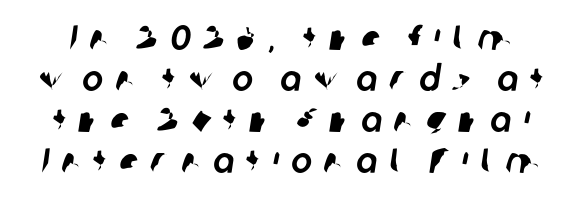
How are the letters spaced? Widely, with obvious added tracking. Glance below the letters and you will spot only blank space. Grotesque or geometric, the face here clearly has no serifs. The rendering uses natural spacing where letterforms have individual widths.
